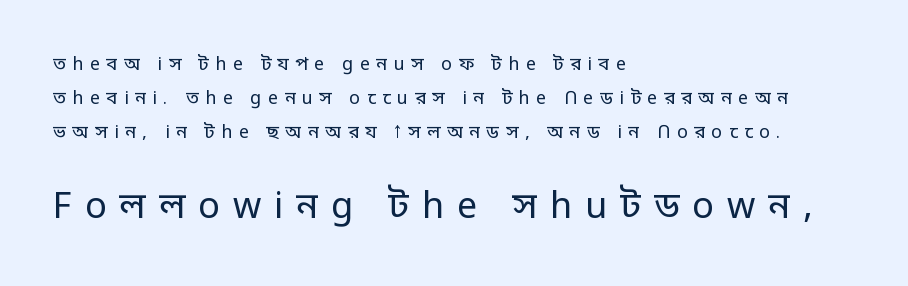
{"serif": "no", "italic": "no", "bold": "no", "weight": "regular", "width": "normal", "stroke_contrast": "low", "x_height": "large", "monospaced": "no", "underline": "no", "align": "left", "line_spacing_ratio": 1.89, "letter_spacing": "wide", "letter_spacing_em": 0.36, "larger_block": "second", "size_ratio": 2.0, "glyph_px": 36}
